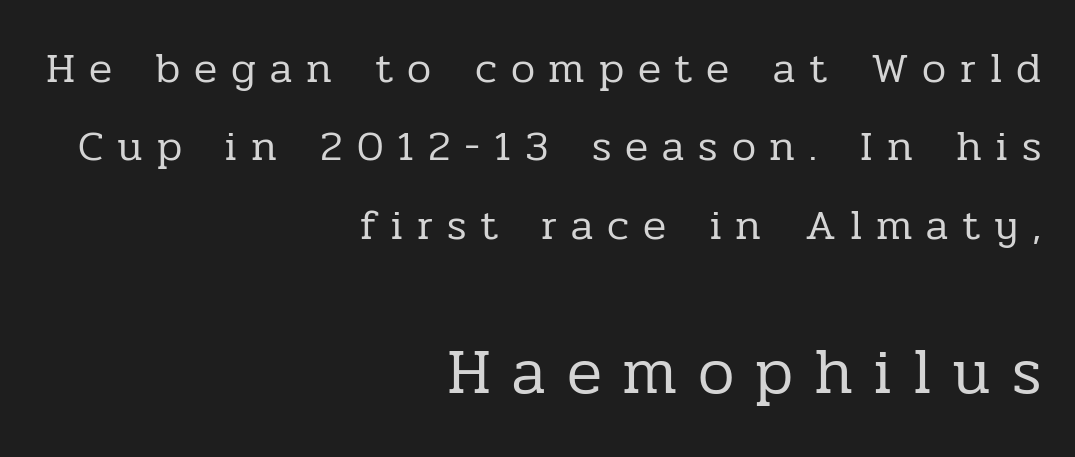
{"serif": "yes", "italic": "no", "bold": "no", "weight": "regular", "width": "normal", "stroke_contrast": "low", "x_height": "medium", "monospaced": "no", "underline": "no", "align": "right", "line_spacing_ratio": 1.82, "letter_spacing": "wide", "letter_spacing_em": 0.32, "larger_block": "second", "size_ratio": 1.51, "glyph_px": 65}
